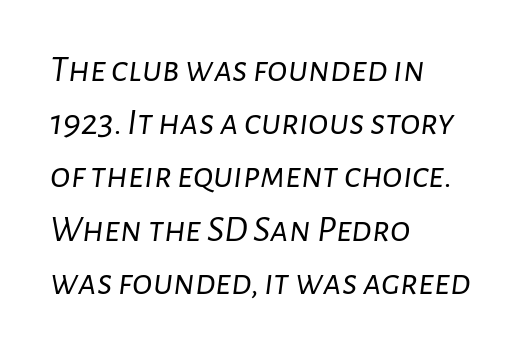
The image shows 38 px light type, italic (leaning right); set left-aligned, normal line spacing (1.4x), normal letter spacing, not underlined; low stroke contrast and a medium x-height.
